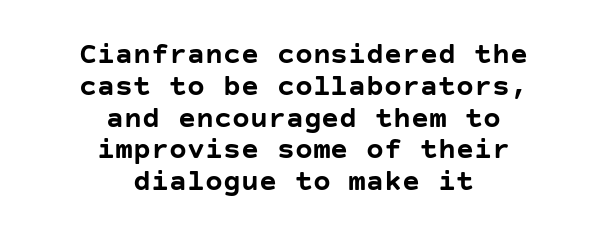
The image shows 30 px semibold sans-serif type, upright; set centered, tight line spacing (1.06x), normal letter spacing, not underlined; low stroke contrast and a large x-height.
